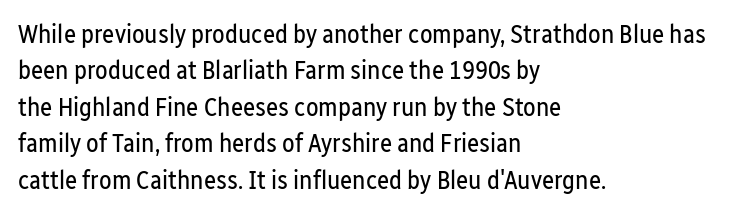
Q: Is the text bold? A: No.
Q: Is the text italic (slanted)? A: No, it is upright.
Q: Is the text underlined? A: No.
Q: How is the paragraph aligned? A: Left-aligned.
Q: Is the spacing between letters normal or unusually wide? A: Normal.
Q: Is the spacing between lines tight, normal or loose? A: Normal.
